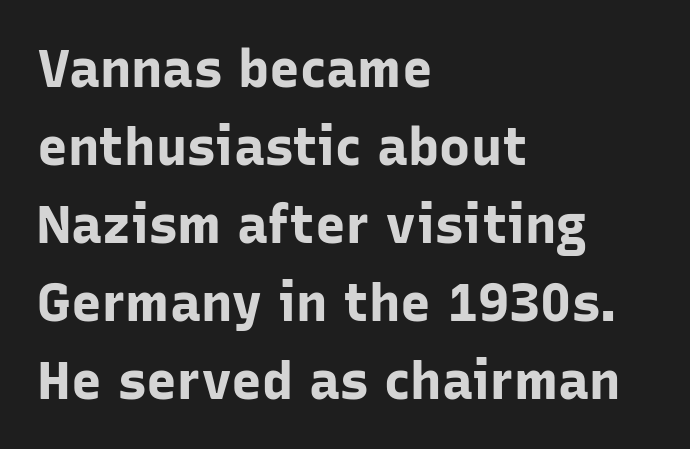
{"serif": "no", "italic": "no", "bold": "yes", "weight": "bold", "width": "normal", "stroke_contrast": "low", "x_height": "medium", "monospaced": "no", "underline": "no", "align": "left", "line_spacing": "normal", "line_spacing_ratio": 1.5, "letter_spacing": "normal", "letter_spacing_em": 0.0, "glyph_px": 52}
